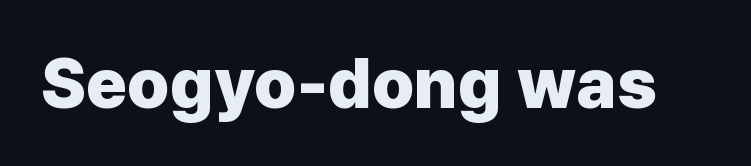
Is this a fixed-width face? No — the glyphs have proportional, varying widths. Letterform terminals end flat and unadorned throughout the passage. The tracking reads as untouched default to a designer's eye. Clear beneath every line of the passage.
